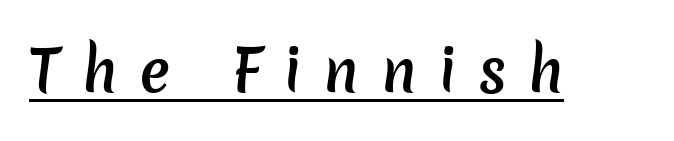
The letters advance in unequal steps, a hallmark of proportional type. Characters follow at a spacing far wider than the type designer built in. This rendering employs a face without finishing strokes, i.e., a sans-serif. Is there an underline? Yes — a line sits under the letters. These lines carry some extra weight — a demibold, not a full bold.
